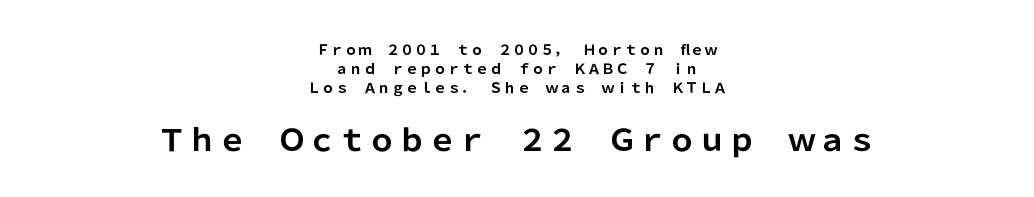
{"serif": "no", "italic": "no", "bold": "yes", "weight": "bold", "width": "normal", "stroke_contrast": "low", "x_height": "medium", "monospaced": "no", "underline": "no", "align": "center", "line_spacing": "normal", "line_spacing_ratio": 1.37, "letter_spacing": "normal", "letter_spacing_em": 0.0, "larger_block": "second", "size_ratio": 2.14, "glyph_px": 30}
